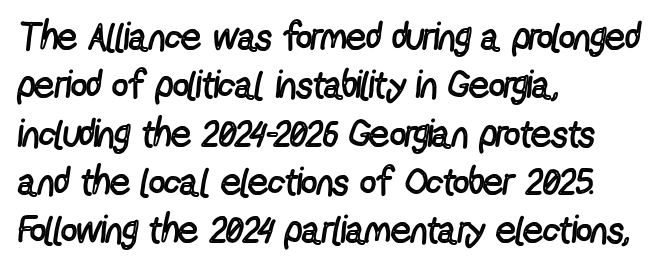
Letterform terminals end flat and unadorned throughout the passage. Letter spacing: default. Lines of text with bare space underneath.
